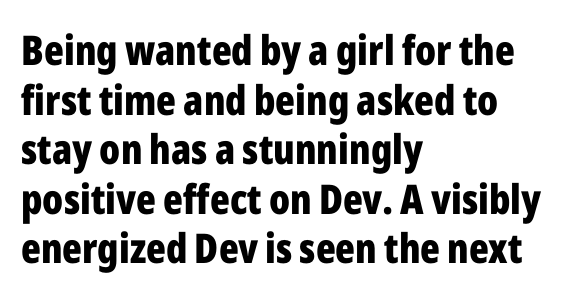
{"serif": "no", "italic": "no", "bold": "yes", "weight": "bold", "width": "condensed", "stroke_contrast": "low", "x_height": "medium", "monospaced": "no", "underline": "no", "align": "left", "line_spacing_ratio": 1.21, "letter_spacing": "normal", "letter_spacing_em": 0.0, "glyph_px": 41}
